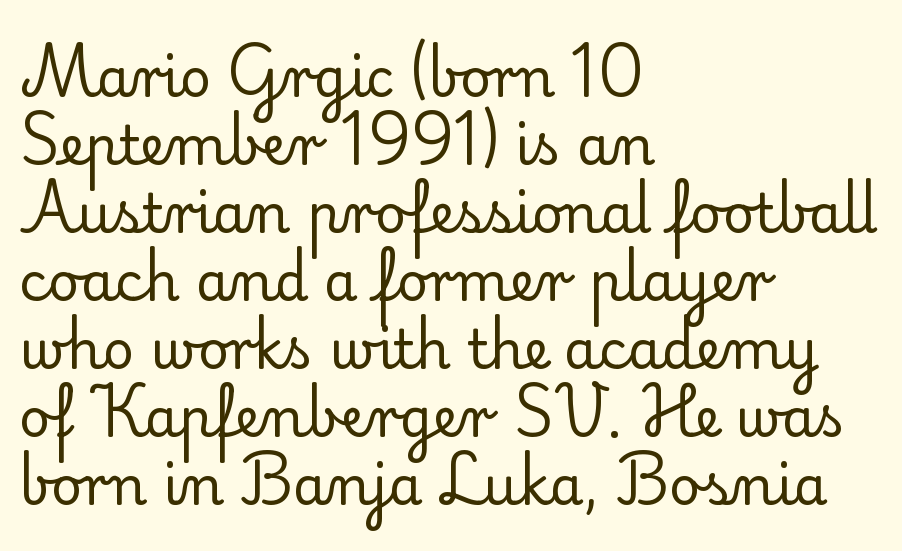
Whoever set this chose a conventional vertical rhythm. Think of a printed novel: that variable character pitch is what you see here. Casual observation: everything's shoved over to the left. No letter is thick-stroked: the sample isn't bold.
